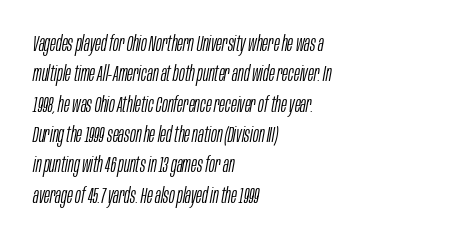
{"italic": "yes", "lean": "right", "slant_degrees": 10, "bold": "no", "underline": "no", "align": "left", "line_spacing": "normal", "line_spacing_ratio": 1.38, "letter_spacing": "normal", "letter_spacing_em": 0.0, "glyph_px": 22}
